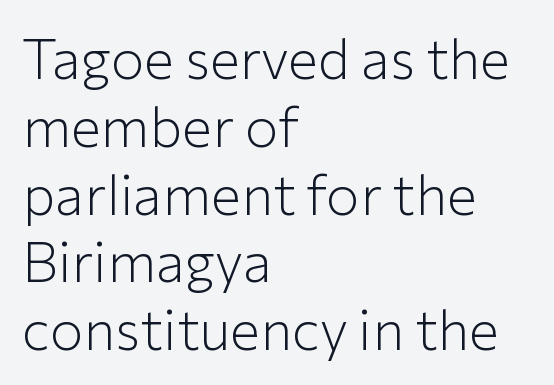
This sample is left-justified, so line endings fall wherever the words run out. Nobody drew a line under any word here. Posture: vertical. Heft: none added — not bold.
